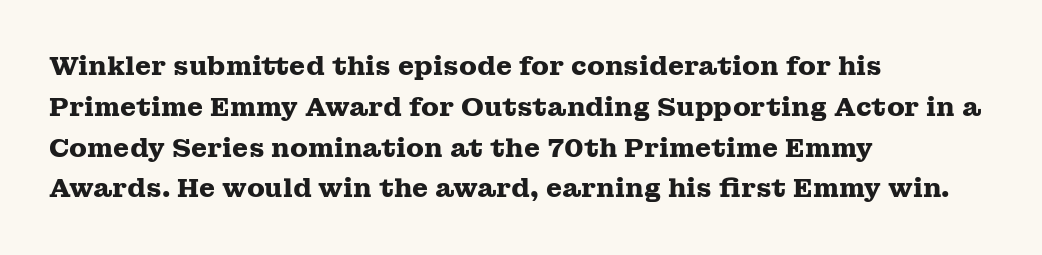
A dark, heavy texture on the line: the type is bold. Characters follow at the spacing the type designer built in. The designer left line spacing at the default. Unmarked baselines from the first word to the last. Posture: vertical.
